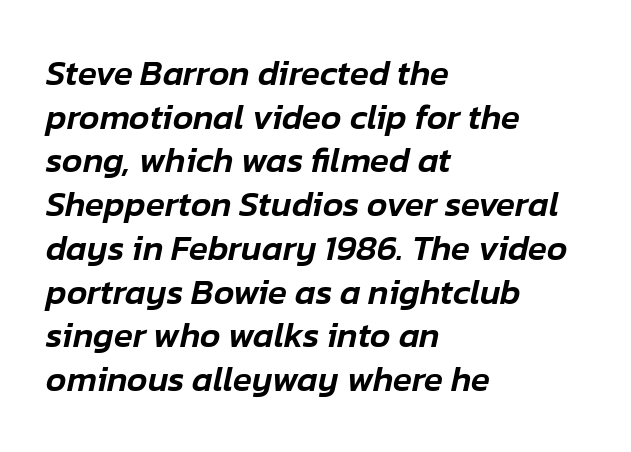
Q: Is the text italic (slanted)? A: Yes, it leans right by about 12 degrees.
Q: Is the text underlined? A: No.
Q: How is the paragraph aligned? A: Left-aligned.
Q: Is the spacing between letters normal or unusually wide? A: Normal.
Q: Is the spacing between lines tight, normal or loose? A: Normal.
Q: Width (condensed, normal, or wide)? A: Normal.
Q: Stroke contrast? A: Low.
Q: x-height? A: Medium.
Q: Monospaced? A: No.
